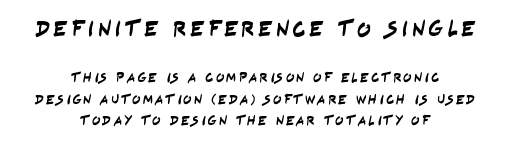
{"underline": "no", "align": "center", "line_spacing": "normal", "line_spacing_ratio": 1.52, "larger_block": "first", "size_ratio": 1.64, "glyph_px": 23}
